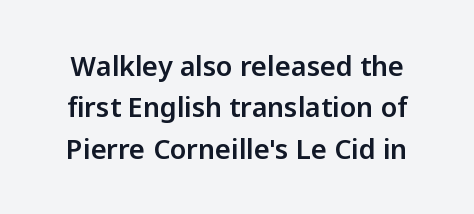
Q: Is the text italic (slanted)? A: No, it is upright.
Q: Is the text underlined? A: No.
Q: Is the spacing between letters normal or unusually wide? A: Normal.
Q: Is the spacing between lines tight, normal or loose? A: Normal.
